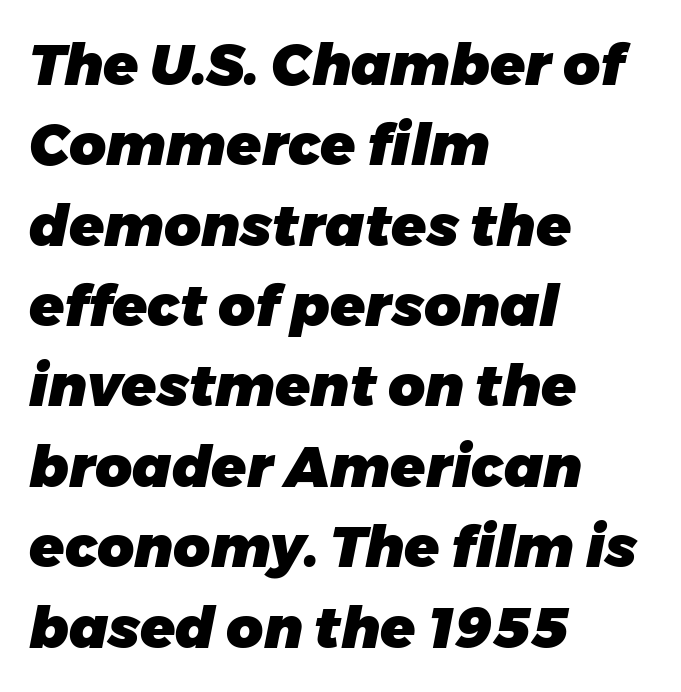
Q: Is the text bold? A: Yes.
Q: Is the text italic (slanted)? A: Yes, it leans right by about 11 degrees.
Q: Is the text underlined? A: No.
Q: How is the paragraph aligned? A: Left-aligned.
Q: Is the spacing between letters normal or unusually wide? A: Normal.
Q: Is the spacing between lines tight, normal or loose? A: Normal.
Q: Width (condensed, normal, or wide)? A: Normal.
Q: Stroke contrast? A: Low.
Q: x-height? A: Medium.
Q: Monospaced? A: No.
